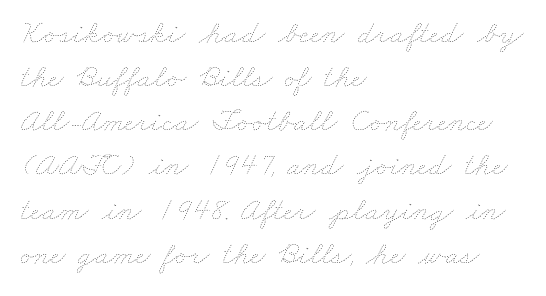
Q: Is the text bold? A: No.
Q: Is the text underlined? A: No.
Q: How is the paragraph aligned? A: Left-aligned.
Q: Is the spacing between letters normal or unusually wide? A: Normal.
Q: Is the spacing between lines tight, normal or loose? A: Normal.
Q: Width (condensed, normal, or wide)? A: Wide.
Q: Stroke contrast? A: Low.
Q: x-height? A: Small.
Q: Monospaced? A: No.
